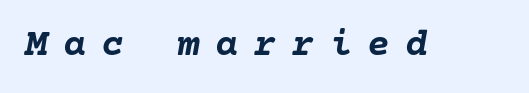
{"italic": "yes", "lean": "right", "slant_degrees": 10, "bold": "yes", "weight": "semibold", "width": "normal", "stroke_contrast": "low", "x_height": "medium", "underline": "no", "letter_spacing": "wide", "letter_spacing_em": 0.4, "glyph_px": 38}
